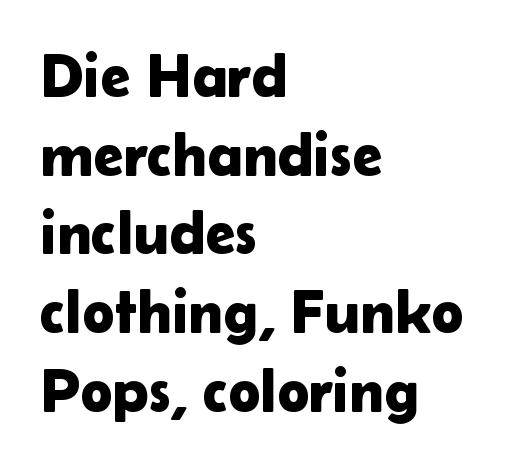
The image shows 61 px sans-serif type, upright; set left-aligned, normal line spacing (1.29x), normal letter spacing, not underlined; low stroke contrast and a medium x-height.
